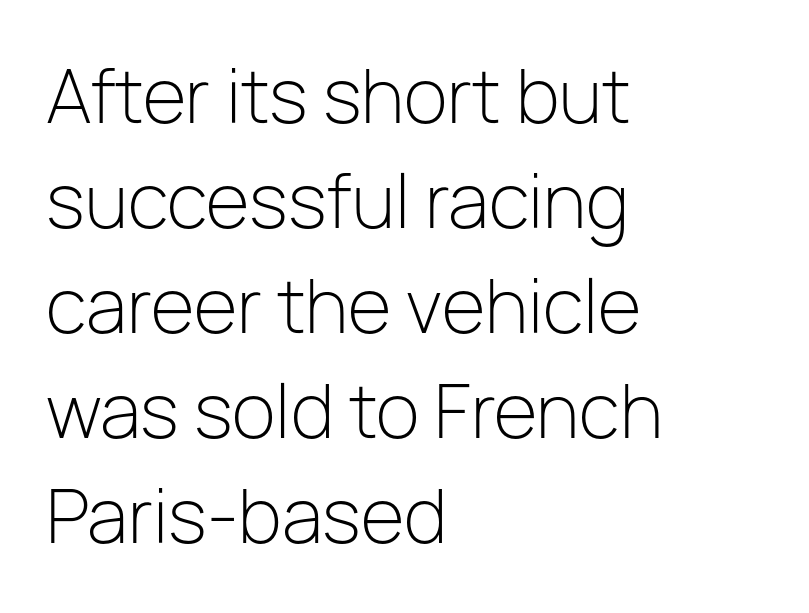
The image shows 72 px light sans-serif type, upright; set left-aligned, normal line spacing (1.46x), normal letter spacing, not underlined; low stroke contrast and a medium x-height.
